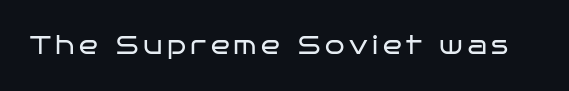
Q: Is the text bold? A: No.
Q: Is the text italic (slanted)? A: No, it is upright.
Q: Is the text underlined? A: No.
